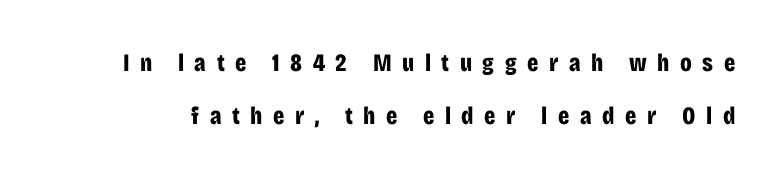
The image shows 25 px bold type, upright; set loose line spacing (2.12x), unusually wide letter spacing (+0.42 em), not underlined.
